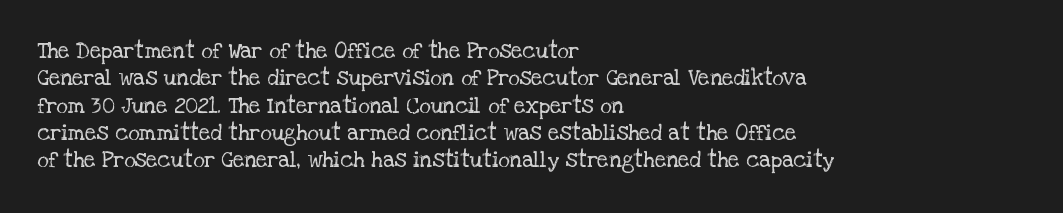
{"italic": "no", "bold": "no", "underline": "no", "align": "left", "line_spacing_ratio": 1.24, "letter_spacing": "normal", "letter_spacing_em": 0.0, "glyph_px": 22}
